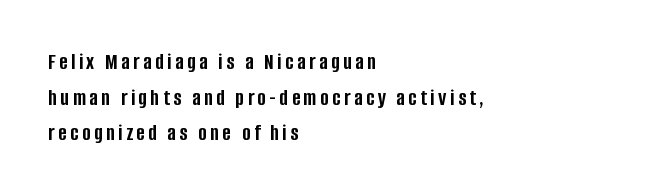
Every character sits straight up, as roman type does. Notice how thick the strokes are: this is what a full bold looks like. Underlining? Definitely not there. Reading down the block, your eye returns to a fixed left position each line.
